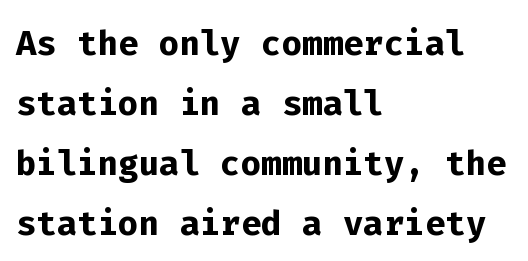
The glyphs in this specimen are sans serif. A typesetter would call this leading conventional body-copy spacing. Decoration check: the copy has no underline. Note the uniform advance width — an 'i' takes as much space as an 'm'.
